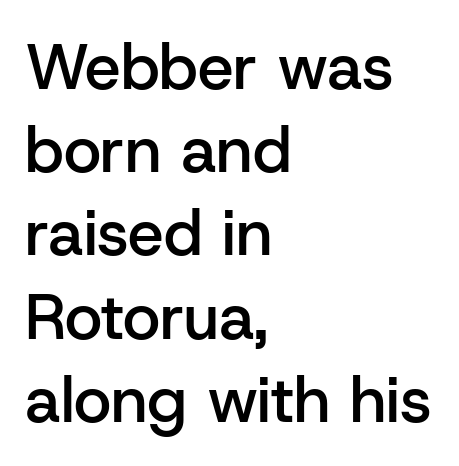
Q: Is the text bold? A: Semi-bold.
Q: Is the text italic (slanted)? A: No, it is upright.
Q: Is the typeface a serif or a sans-serif typeface? A: Sans-serif.
Q: Is the text underlined? A: No.
Q: How is the paragraph aligned? A: Left-aligned.
Q: Is the spacing between letters normal or unusually wide? A: Normal.
Q: Is the spacing between lines tight, normal or loose? A: Normal.
Q: Width (condensed, normal, or wide)? A: Normal.
Q: Stroke contrast? A: Low.
Q: x-height? A: Medium.
Q: Monospaced? A: No.
